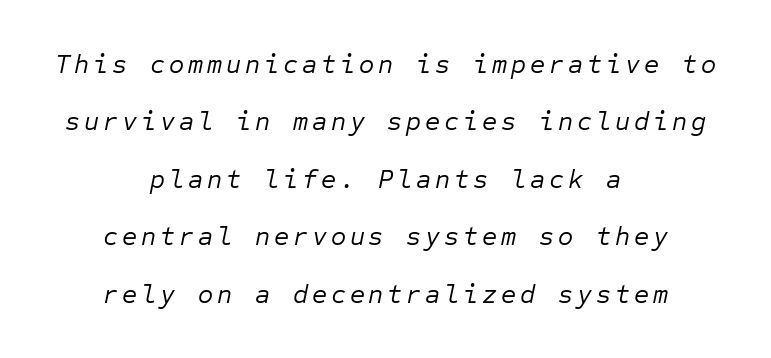
Successive baselines arrive slowly, with a big drop between each. Check under the words: just untouched page. Compared with ordinary roman type, these characters are visibly tilted. No letter is thick-stroked: the sample isn't bold.
